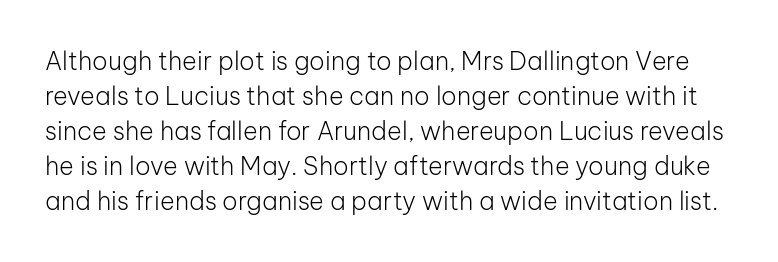
{"italic": "no", "bold": "no", "underline": "no", "line_spacing": "normal", "line_spacing_ratio": 1.4, "letter_spacing": "normal", "letter_spacing_em": 0.0, "glyph_px": 25}
